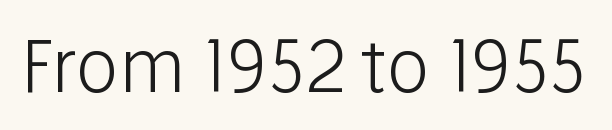
Q: Is the text bold? A: No.
Q: Is the text italic (slanted)? A: No, it is upright.
Q: Is the typeface a serif or a sans-serif typeface? A: Sans-serif.
Q: Is the text underlined? A: No.
Q: Is the spacing between letters normal or unusually wide? A: Normal.
Q: Width (condensed, normal, or wide)? A: Normal.
Q: Stroke contrast? A: Low.
Q: x-height? A: Medium.
Q: Monospaced? A: No.
